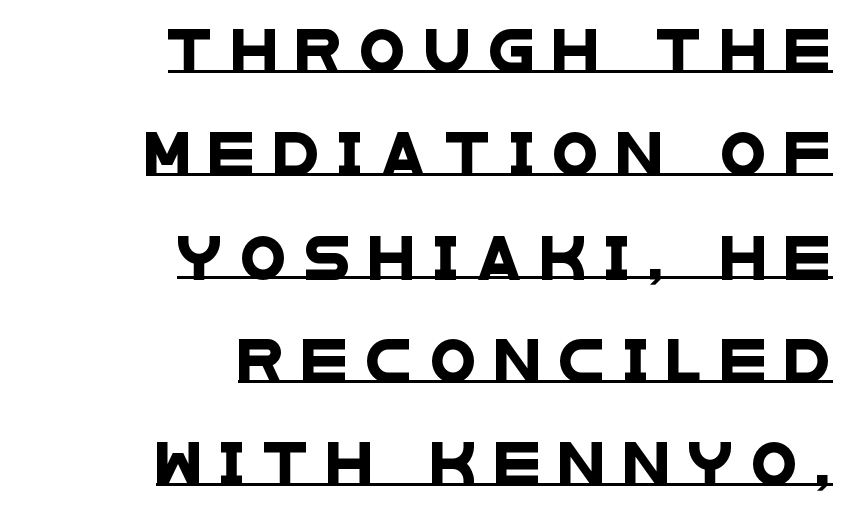
The image shows 42 px wide sans-serif type; set right-aligned, loose line spacing (2.46x), unusually wide letter spacing (+0.43 em), underlined; low stroke contrast and a large x-height.
